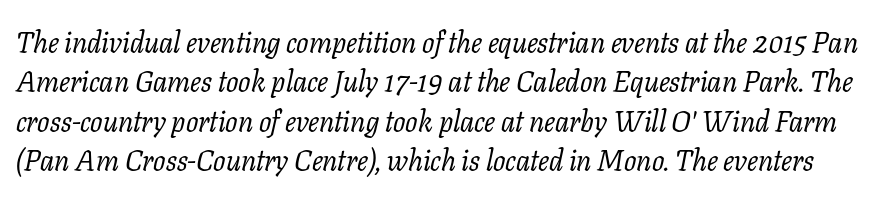
Q: Is the text bold? A: No.
Q: Is the text italic (slanted)? A: Yes, it leans right by about 11 degrees.
Q: Is the typeface a serif or a sans-serif typeface? A: Serif.
Q: Is the text underlined? A: No.
Q: Is the spacing between letters normal or unusually wide? A: Normal.
Q: Is the spacing between lines tight, normal or loose? A: Normal.
Q: Width (condensed, normal, or wide)? A: Normal.
Q: Stroke contrast? A: Low.
Q: x-height? A: Medium.
Q: Monospaced? A: No.
